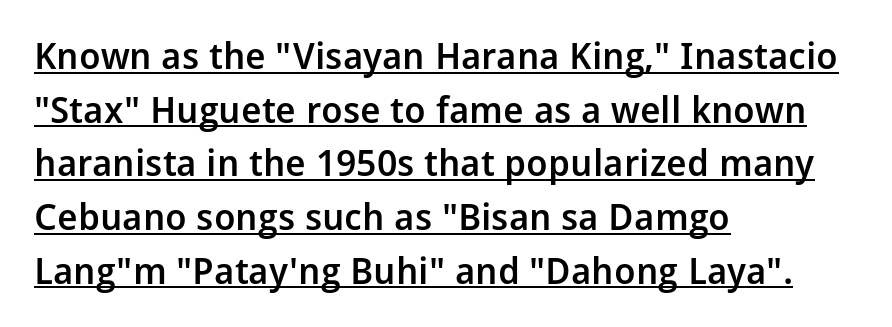
Serifs: no, the terminals of the letterforms are clean. How would I describe the line gaps? Plain and ordinary. The font is running at a semibold setting, under full bold. Standard letterfit; no display-style spreading of the glyphs.
